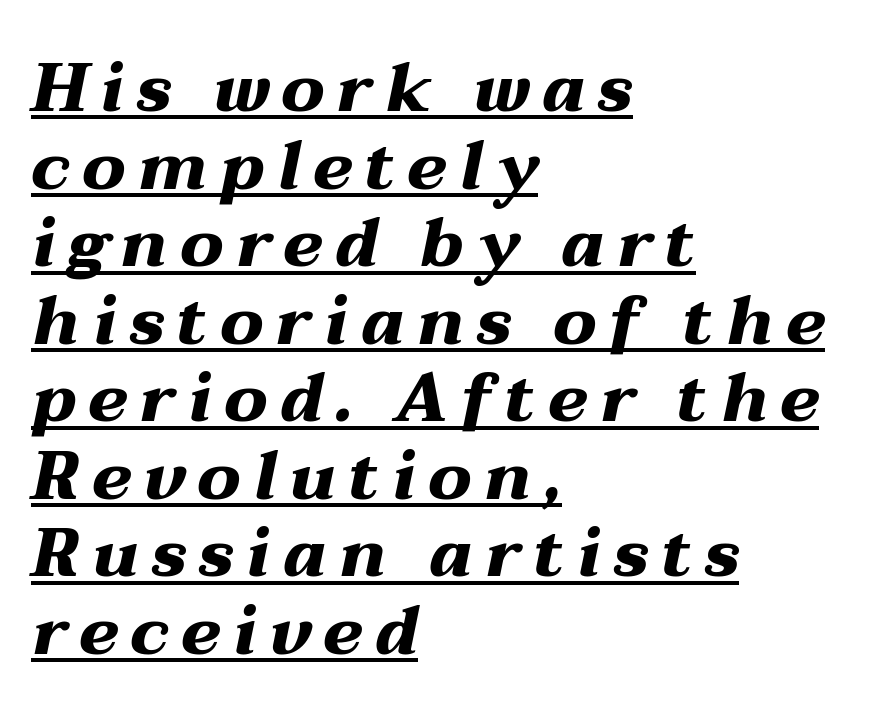
{"italic": "yes", "lean": "right", "slant_degrees": 12, "bold": "yes", "weight": "heavy", "width": "wide", "stroke_contrast": "medium", "x_height": "medium", "monospaced": "no", "underline": "yes", "align": "left", "line_spacing": "tight", "line_spacing_ratio": 1.14, "glyph_px": 68}
